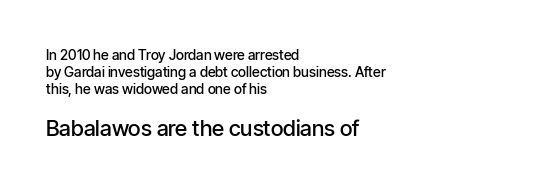
Q: Is the text bold? A: Semi-bold.
Q: Is the text italic (slanted)? A: No, it is upright.
Q: Is the text underlined? A: No.
Q: How is the paragraph aligned? A: Left-aligned.
Q: Is the spacing between letters normal or unusually wide? A: Normal.
Q: Which block of text is set in a larger size, the first (top) or the second (bottom)? A: The second (bottom) one.
